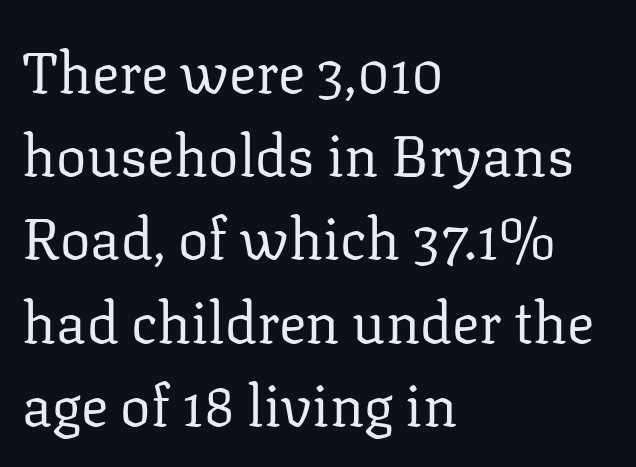
Q: Is the text bold? A: No.
Q: Is the text italic (slanted)? A: No, it is upright.
Q: Is the typeface a serif or a sans-serif typeface? A: Serif.
Q: Is the text underlined? A: No.
Q: How is the paragraph aligned? A: Left-aligned.
Q: Is the spacing between letters normal or unusually wide? A: Normal.
Q: Is the spacing between lines tight, normal or loose? A: Normal.
Q: Width (condensed, normal, or wide)? A: Normal.
Q: Stroke contrast? A: Low.
Q: x-height? A: Medium.
Q: Monospaced? A: No.
